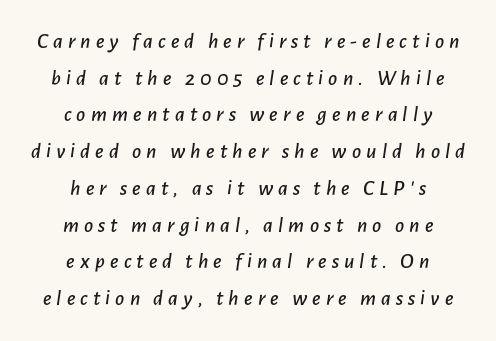
The image shows 22 px text type, italic (leaning right); set centered, normal line spacing (1.67x), unusually wide letter spacing (+0.23 em), not underlined.
